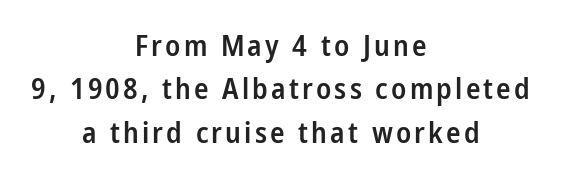
Posture: straight, roman, zero tilt. Nope, no serifs anywhere on these letters. The zone under the glyphs is completely vacant. Is the block centered? Yes — each line is placed symmetrically about the middle. Every letter is mildly thick-stroked: semibold rather than bold.
